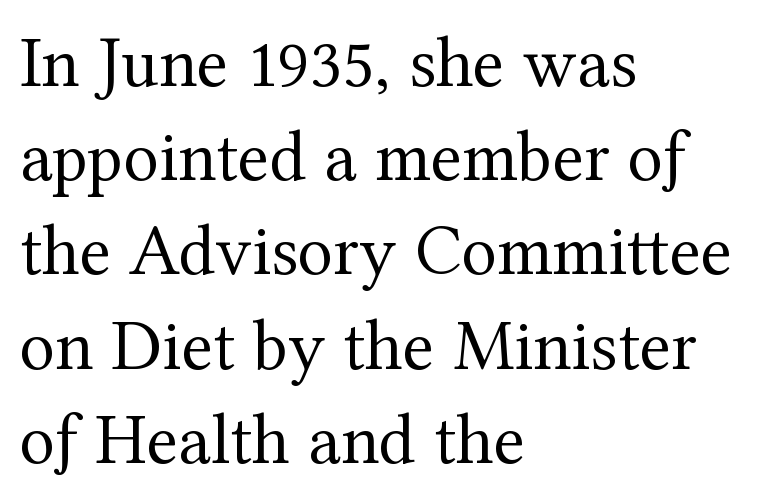
Q: Is the text bold? A: No.
Q: Is the text italic (slanted)? A: No, it is upright.
Q: Is the typeface a serif or a sans-serif typeface? A: Serif.
Q: Is the text underlined? A: No.
Q: How is the paragraph aligned? A: Left-aligned.
Q: Is the spacing between letters normal or unusually wide? A: Normal.
Q: Is the spacing between lines tight, normal or loose? A: Normal.
Q: Width (condensed, normal, or wide)? A: Normal.
Q: Stroke contrast? A: Medium.
Q: x-height? A: Medium.
Q: Monospaced? A: No.
